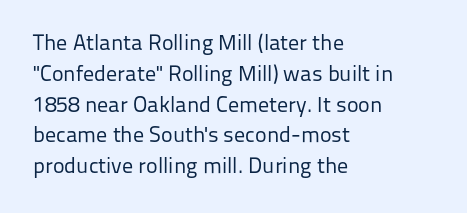
The image shows 22 px text type, upright; set left-aligned, normal line spacing (1.4x), normal letter spacing, not underlined.
